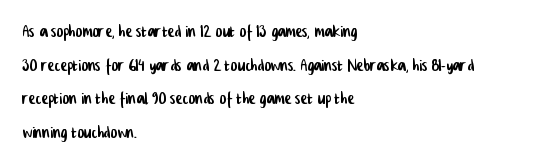
Only glyphs here, with clear space below each row. Leftover space on each line is placed entirely after the last word. Vertically, the passage feels balanced, rows spaced as you'd expect. A typesetter would call this zero additional tracking.
